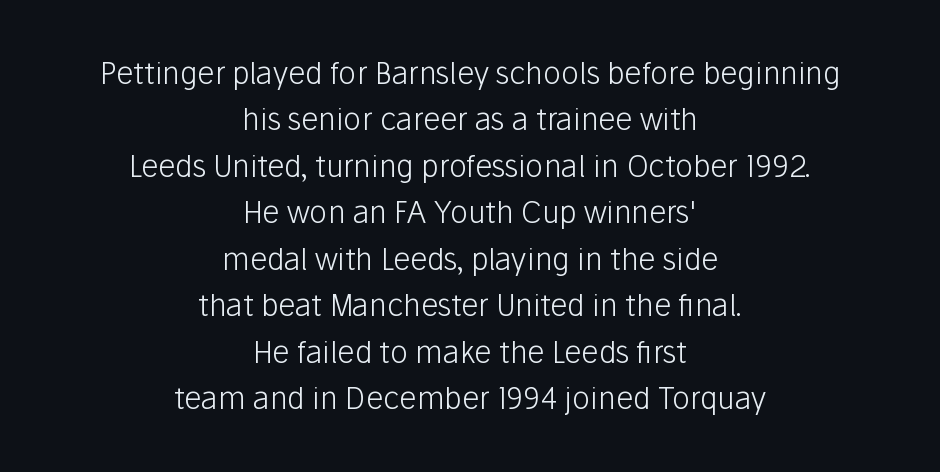
Regarding serifs, this sample does without them. Designer's note — italics off, roman on. Compared with typical paragraphs, the rows here are spaced about the same. The setting favours the middle, as headings and verse often do. These glyphs show unthickened strokes, regular width or finer. Just letters on the line, the space beneath them empty.
